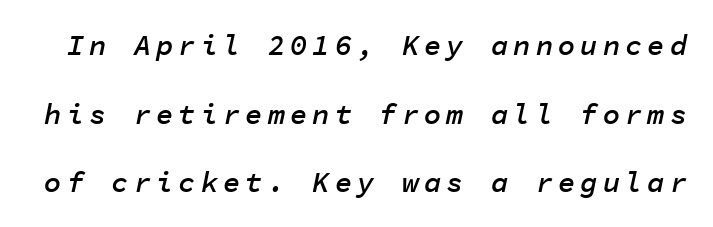
The image shows 29 px semibold type, italic (leaning right), monospaced; set loose line spacing (2.37x), not underlined; low stroke contrast and a medium x-height.
